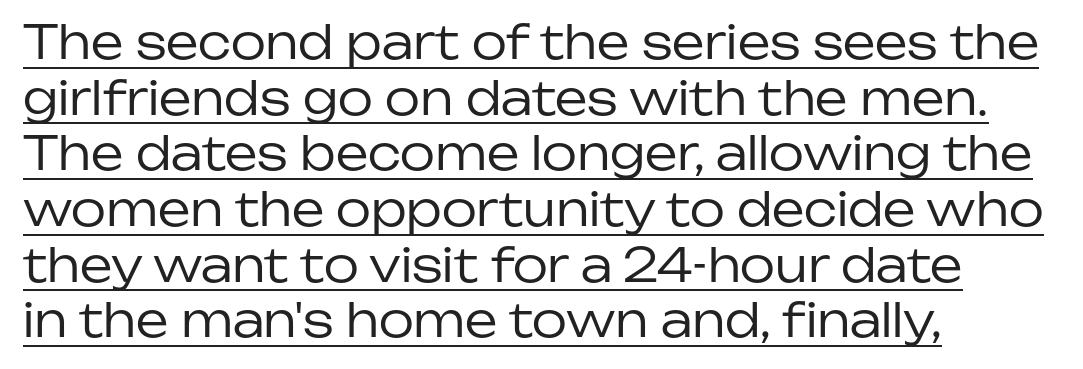
Q: Is the text bold? A: No.
Q: Is the text italic (slanted)? A: No, it is upright.
Q: Is the typeface a serif or a sans-serif typeface? A: Sans-serif.
Q: Is the text underlined? A: Yes.
Q: How is the paragraph aligned? A: Left-aligned.
Q: Is the spacing between letters normal or unusually wide? A: Normal.
Q: Width (condensed, normal, or wide)? A: Normal.
Q: Stroke contrast? A: Low.
Q: x-height? A: Medium.
Q: Monospaced? A: No.
